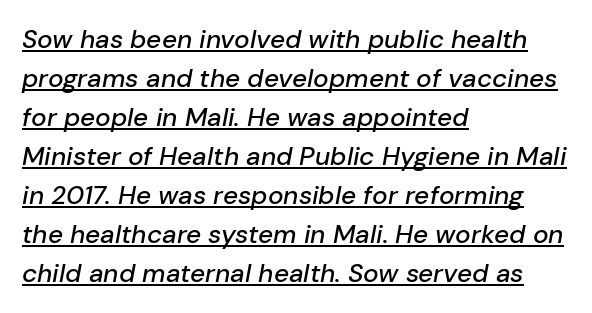
Q: Is the text italic (slanted)? A: Yes, it leans right by about 10 degrees.
Q: Is the text underlined? A: Yes.
Q: How is the paragraph aligned? A: Left-aligned.
Q: Is the spacing between letters normal or unusually wide? A: Normal.
Q: Is the spacing between lines tight, normal or loose? A: Normal.
